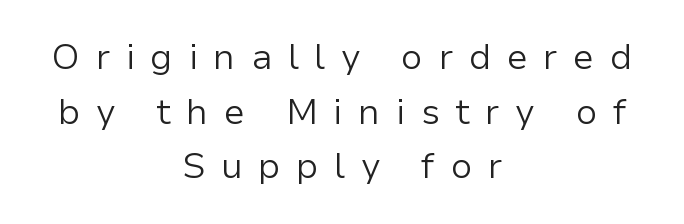
Q: Is the text bold? A: No.
Q: Is the text italic (slanted)? A: No, it is upright.
Q: Is the typeface a serif or a sans-serif typeface? A: Sans-serif.
Q: Is the text underlined? A: No.
Q: How is the paragraph aligned? A: Centered.
Q: Is the spacing between letters normal or unusually wide? A: Unusually wide.
Q: Is the spacing between lines tight, normal or loose? A: Normal.
Q: Width (condensed, normal, or wide)? A: Normal.
Q: Stroke contrast? A: Low.
Q: x-height? A: Medium.
Q: Monospaced? A: No.
